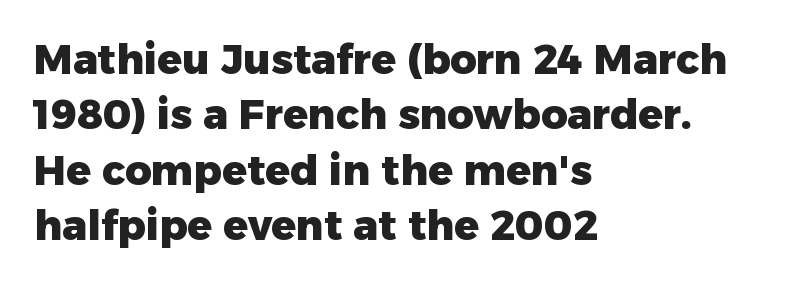
Q: Is the text bold? A: Yes.
Q: Is the text italic (slanted)? A: No, it is upright.
Q: Is the typeface a serif or a sans-serif typeface? A: Sans-serif.
Q: Is the text underlined? A: No.
Q: How is the paragraph aligned? A: Left-aligned.
Q: Is the spacing between letters normal or unusually wide? A: Normal.
Q: Is the spacing between lines tight, normal or loose? A: Normal.
Q: Width (condensed, normal, or wide)? A: Normal.
Q: Stroke contrast? A: Low.
Q: x-height? A: Medium.
Q: Monospaced? A: No.
